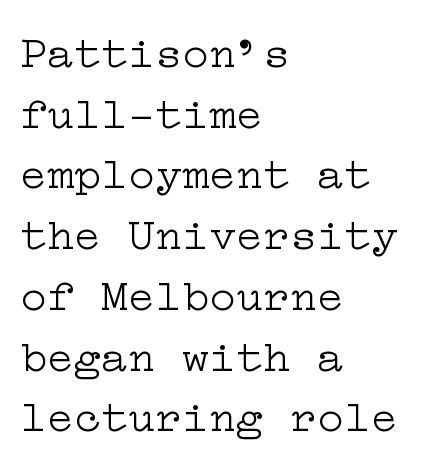
The image shows 45 px light, wide serif type, upright; set left-aligned, normal line spacing (1.35x), normal letter spacing, not underlined; low stroke contrast and a medium x-height.
